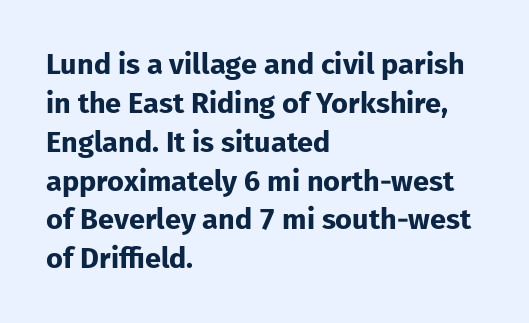
The image shows 29 px bold sans-serif type, upright; set left-aligned, normal line spacing (1.34x), normal letter spacing, not underlined; low stroke contrast and a medium x-height.
